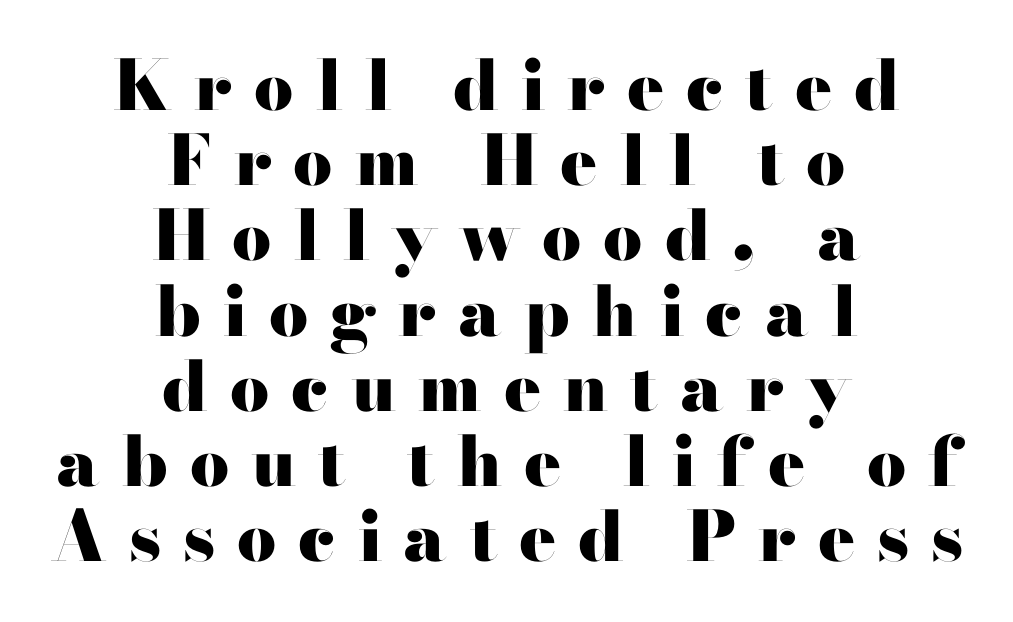
Q: Is the text bold? A: Yes.
Q: Is the text italic (slanted)? A: No, it is upright.
Q: Is the typeface a serif or a sans-serif typeface? A: Sans-serif.
Q: Is the text underlined? A: No.
Q: How is the paragraph aligned? A: Centered.
Q: Is the spacing between letters normal or unusually wide? A: Unusually wide.
Q: Is the spacing between lines tight, normal or loose? A: Tight.
Q: Width (condensed, normal, or wide)? A: Wide.
Q: Stroke contrast? A: High.
Q: x-height? A: Small.
Q: Monospaced? A: No.
